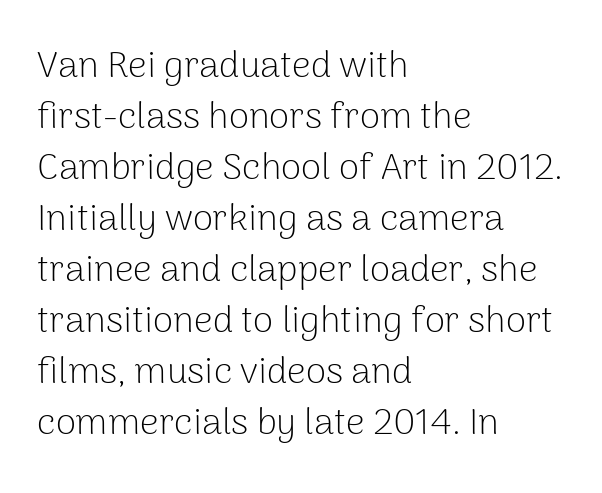
The image shows 37 px light sans-serif type, upright; set left-aligned, normal line spacing (1.38x), normal letter spacing, not underlined; low stroke contrast and a medium x-height.
